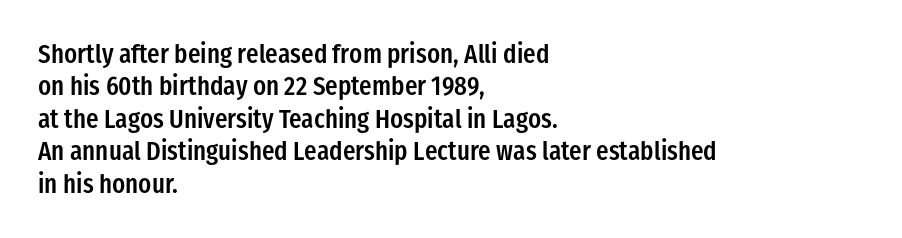
{"italic": "no", "bold": "semi", "underline": "no", "align": "left", "line_spacing": "normal", "line_spacing_ratio": 1.25, "letter_spacing": "normal", "letter_spacing_em": 0.0, "glyph_px": 26}
